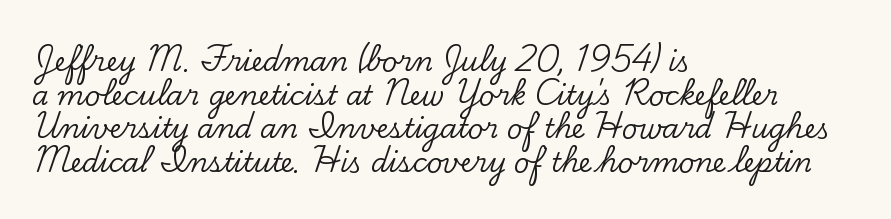
Q: Is the text italic (slanted)? A: Yes.
Q: Is the text underlined? A: No.
Q: How is the paragraph aligned? A: Left-aligned.
Q: Is the spacing between letters normal or unusually wide? A: Normal.
Q: Is the spacing between lines tight, normal or loose? A: Normal.
